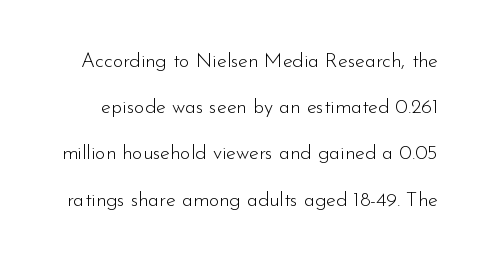
The image shows 20 px text type, upright; set loose line spacing (2.31x), normal letter spacing, not underlined.
